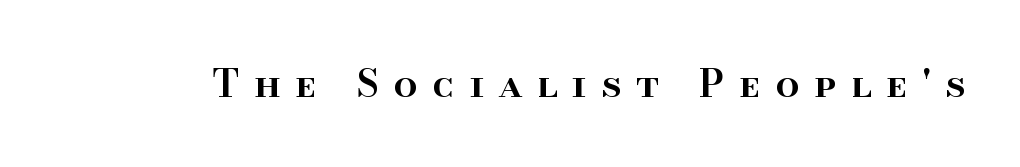
The letters stand straight up with perfectly vertical stems. Is this a sans? No — the strokes have serifs. The glyphs are unaccompanied by any horizontal stroke below them. Does extra space separate the letters? Yes, quite a lot of it. Typesetter's note: demi weight, one step under bold.
